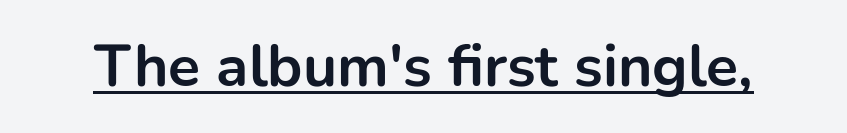
{"serif": "no", "italic": "no", "bold": "yes", "weight": "bold", "width": "normal", "stroke_contrast": "low", "x_height": "medium", "monospaced": "no", "underline": "yes", "letter_spacing": "normal", "letter_spacing_em": 0.0, "glyph_px": 59}
